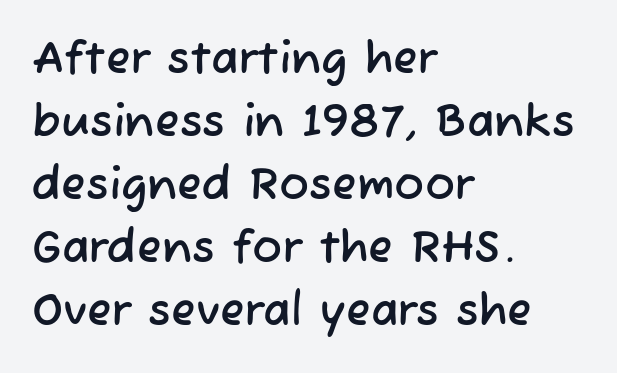
Q: Is the typeface a serif or a sans-serif typeface? A: Sans-serif.
Q: Is the text underlined? A: No.
Q: How is the paragraph aligned? A: Left-aligned.
Q: Is the spacing between letters normal or unusually wide? A: Normal.
Q: Is the spacing between lines tight, normal or loose? A: Normal.
Q: Width (condensed, normal, or wide)? A: Normal.
Q: Stroke contrast? A: Low.
Q: x-height? A: Medium.
Q: Monospaced? A: No.
